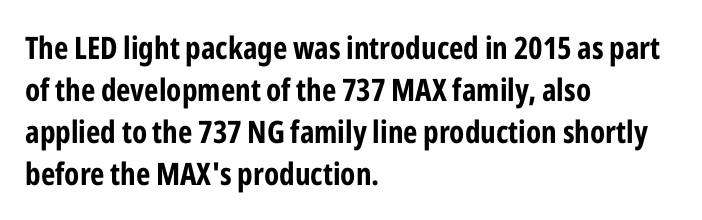
Q: Is the text bold? A: Yes.
Q: Is the text italic (slanted)? A: No, it is upright.
Q: Is the typeface a serif or a sans-serif typeface? A: Sans-serif.
Q: Is the text underlined? A: No.
Q: How is the paragraph aligned? A: Left-aligned.
Q: Is the spacing between letters normal or unusually wide? A: Normal.
Q: Is the spacing between lines tight, normal or loose? A: Normal.
Q: Width (condensed, normal, or wide)? A: Condensed.
Q: Stroke contrast? A: Low.
Q: x-height? A: Medium.
Q: Monospaced? A: No.
